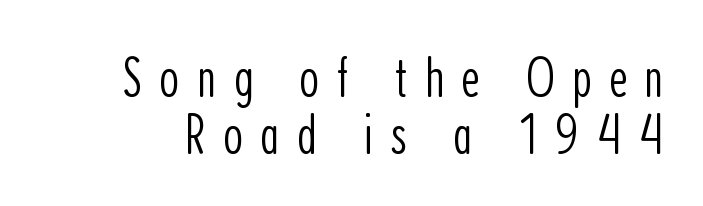
Q: Is the text bold? A: No.
Q: Is the text italic (slanted)? A: No, it is upright.
Q: Is the typeface a serif or a sans-serif typeface? A: Sans-serif.
Q: Is the text underlined? A: No.
Q: Is the spacing between letters normal or unusually wide? A: Unusually wide.
Q: Is the spacing between lines tight, normal or loose? A: Tight.
Q: Width (condensed, normal, or wide)? A: Condensed.
Q: Stroke contrast? A: Low.
Q: x-height? A: Medium.
Q: Monospaced? A: No.
